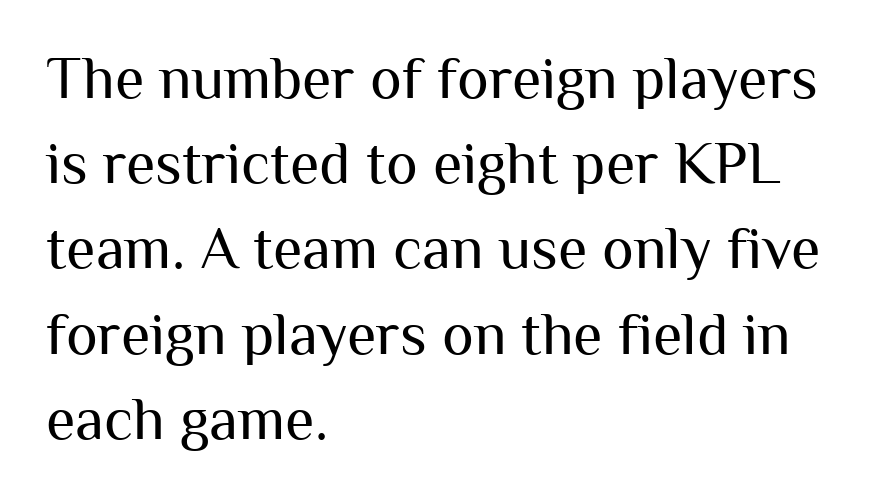
Q: Is the text bold? A: No.
Q: Is the text italic (slanted)? A: No, it is upright.
Q: Is the typeface a serif or a sans-serif typeface? A: Sans-serif.
Q: Is the text underlined? A: No.
Q: How is the paragraph aligned? A: Left-aligned.
Q: Is the spacing between letters normal or unusually wide? A: Normal.
Q: Is the spacing between lines tight, normal or loose? A: Normal.
Q: Width (condensed, normal, or wide)? A: Normal.
Q: Stroke contrast? A: Medium.
Q: x-height? A: Medium.
Q: Monospaced? A: No.
